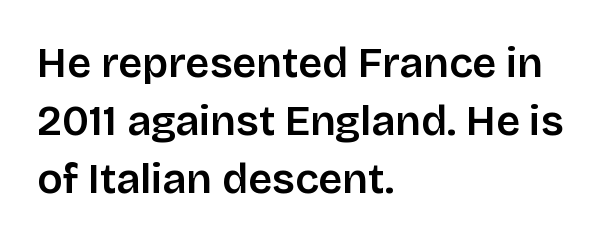
{"serif": "no", "italic": "no", "width": "normal", "stroke_contrast": "low", "x_height": "large", "monospaced": "no", "underline": "no", "align": "left", "line_spacing": "normal", "line_spacing_ratio": 1.38, "letter_spacing": "normal", "letter_spacing_em": 0.0, "glyph_px": 42}
